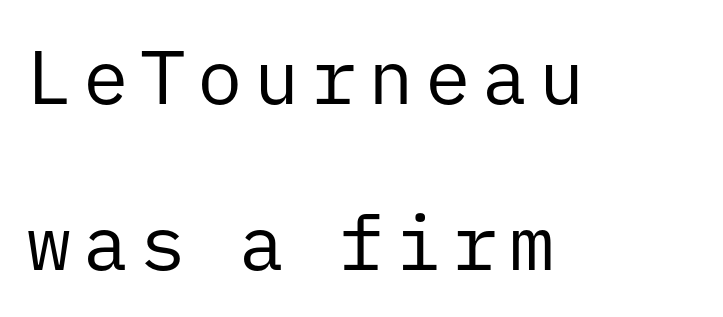
{"serif": "no", "italic": "no", "bold": "no", "weight": "regular", "width": "normal", "stroke_contrast": "low", "x_height": "medium", "monospaced": "yes", "underline": "no", "align": "left", "line_spacing": "loose", "line_spacing_ratio": 2.18, "glyph_px": 76}
